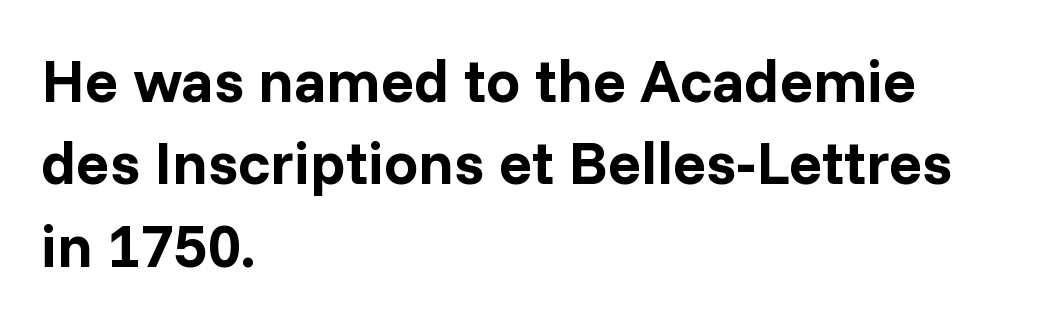
The image shows 61 px bold sans-serif type, upright; set left-aligned, normal line spacing (1.35x), normal letter spacing, not underlined; low stroke contrast and a medium x-height.
